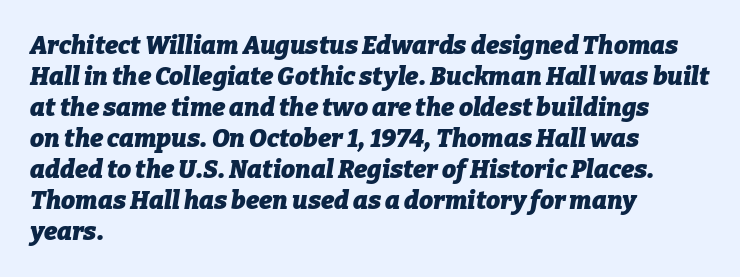
The image shows 25 px bold type, italic (leaning right); set left-aligned, line spacing 1.24x, normal letter spacing, not underlined.
